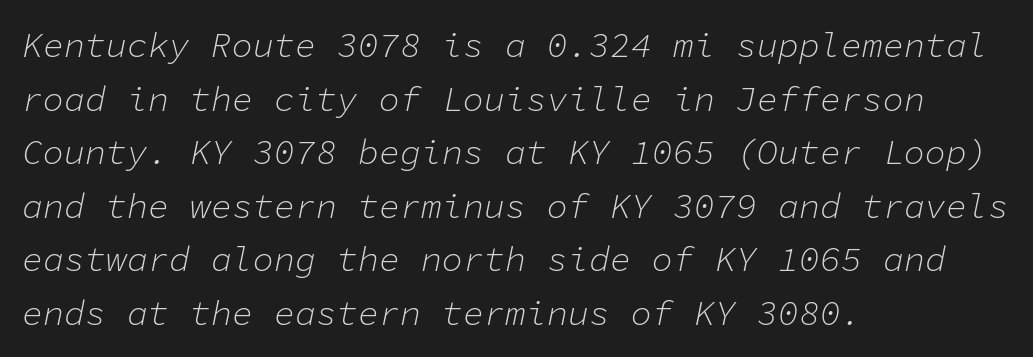
Q: Is the text bold? A: No.
Q: Is the text italic (slanted)? A: Yes, it leans right by about 11 degrees.
Q: Is the text underlined? A: No.
Q: How is the paragraph aligned? A: Left-aligned.
Q: Is the spacing between letters normal or unusually wide? A: Normal.
Q: Is the spacing between lines tight, normal or loose? A: Normal.
Q: Width (condensed, normal, or wide)? A: Normal.
Q: Stroke contrast? A: Low.
Q: x-height? A: Medium.
Q: Monospaced? A: Yes.
